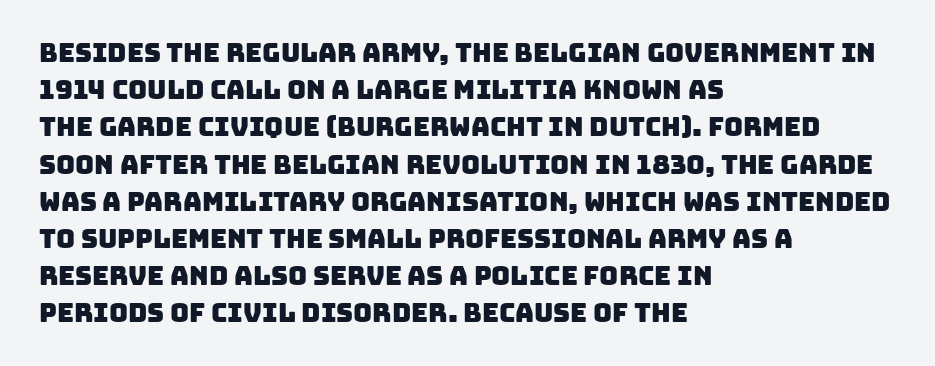
Honestly, the row spacing looks completely unremarkable. Anything drawn beneath the words? Only blank space. The compositor pushed each line to the left boundary. Words appear dense and cohesive because spacing is normal.
